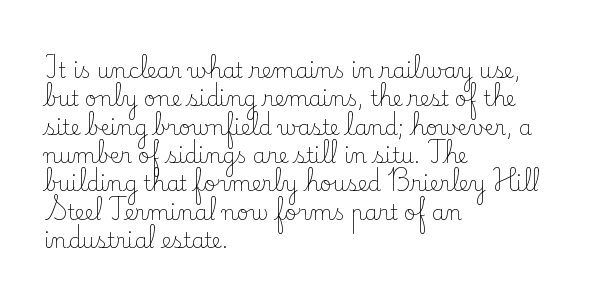
Q: Is the text bold? A: No.
Q: Is the text italic (slanted)? A: No, it is upright.
Q: Is the text underlined? A: No.
Q: How is the paragraph aligned? A: Left-aligned.
Q: Is the spacing between letters normal or unusually wide? A: Normal.
Q: Is the spacing between lines tight, normal or loose? A: Normal.
